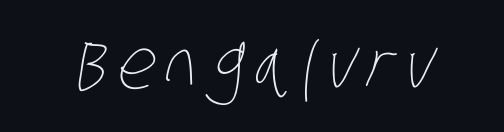
Stroke thickness stays within the range of a standard reading face or lighter. The specimen omits any rule beneath the text block's lines. Here the designer chose a conventional face with non-uniform glyph widths.
